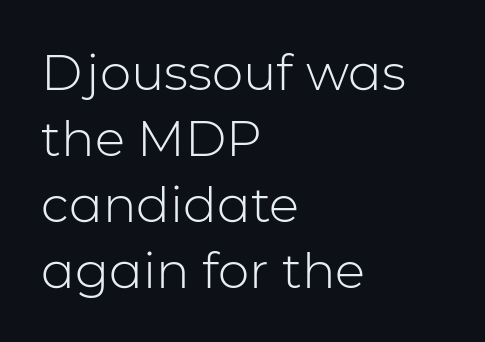
Stem width sits at or under what a default text font uses. You could not count columns in this text — the font is proportionally spaced. The type sits square on the baseline with zero lean. The type family on display is of the sans-serif kind. Does extra space separate the letters? No, they use regular spacing. Teacher's note: observe the even left margin — that is flush-left alignment.
